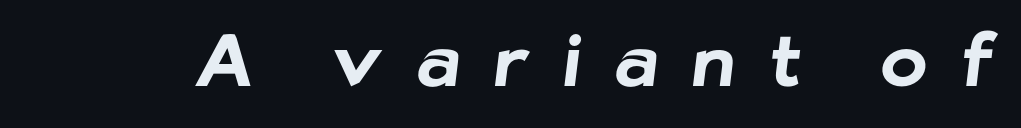
The image shows 71 px bold sans-serif type; set unusually wide letter spacing (+0.48 em), not underlined; low stroke contrast and a medium x-height.
